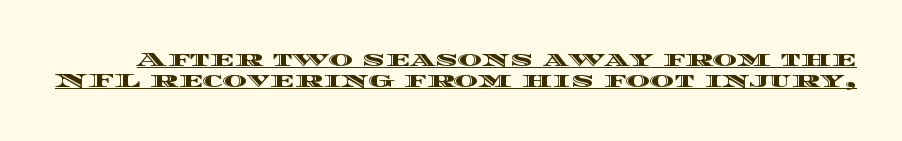
{"italic": "no", "underline": "yes", "line_spacing": "tight", "line_spacing_ratio": 1.01, "letter_spacing": "normal", "letter_spacing_em": 0.0, "glyph_px": 21}
